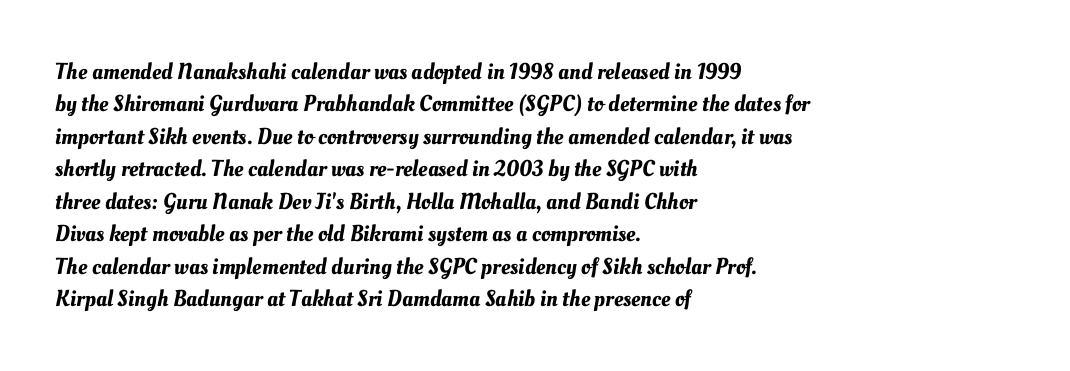
Nobody touched the tracking dial on this one. Any mark beneath the type? The region is blank. Quick note: interline space is typical. The lines in this sample share a left origin and differ only in where they stop.
